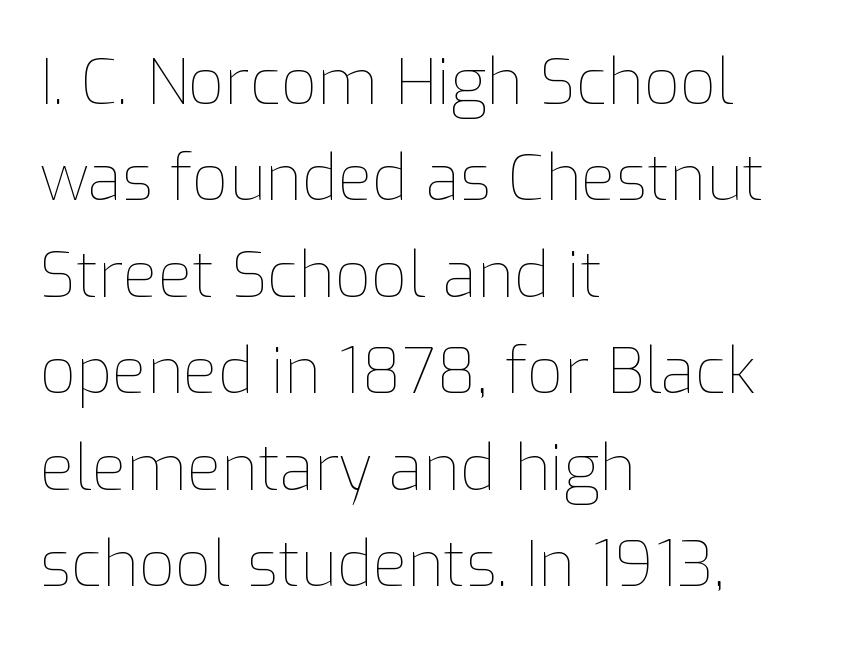
Q: Is the text bold? A: No.
Q: Is the text italic (slanted)? A: No, it is upright.
Q: Is the text underlined? A: No.
Q: How is the paragraph aligned? A: Left-aligned.
Q: Is the spacing between letters normal or unusually wide? A: Normal.
Q: Is the spacing between lines tight, normal or loose? A: Normal.
Q: Width (condensed, normal, or wide)? A: Normal.
Q: Stroke contrast? A: Low.
Q: x-height? A: Medium.
Q: Monospaced? A: No.
